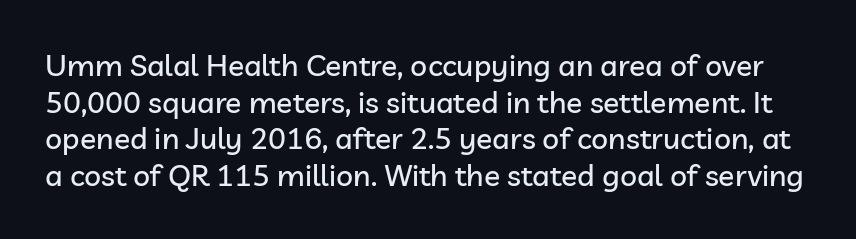
The baseline area is clear. Vertical strokes here are truly vertical. These lines are rendered in a variable-pitch font. Letterform terminals end flat and unadorned throughout the passage. Letter spacing: default.
